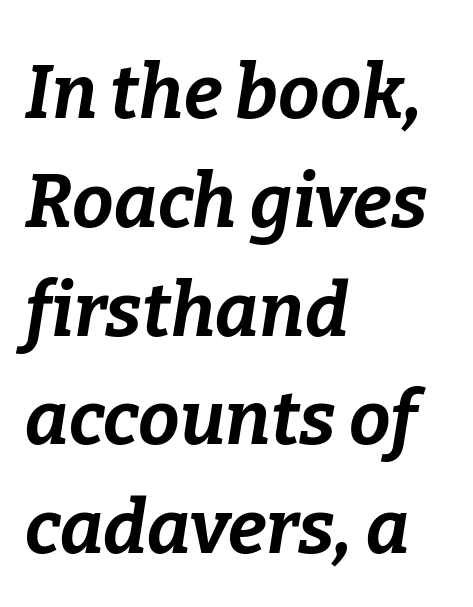
Q: Is the text bold? A: Yes.
Q: Is the text italic (slanted)? A: Yes, it leans right by about 9 degrees.
Q: Is the text underlined? A: No.
Q: How is the paragraph aligned? A: Left-aligned.
Q: Is the spacing between letters normal or unusually wide? A: Normal.
Q: Is the spacing between lines tight, normal or loose? A: Normal.
Q: Width (condensed, normal, or wide)? A: Normal.
Q: Stroke contrast? A: Low.
Q: x-height? A: Medium.
Q: Monospaced? A: No.
